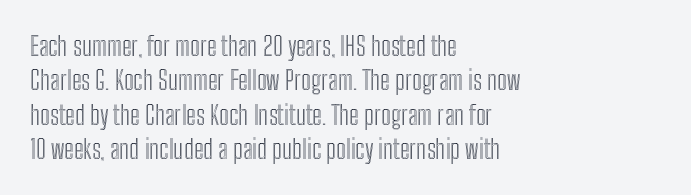
Here the glyphs are tracked normally, forming tight word shapes. Notice how the passage keeps a crisp vertical edge on the left only. A normal amount of white space separates one row of letters from the next. The string is rendered with underlining switched off.
